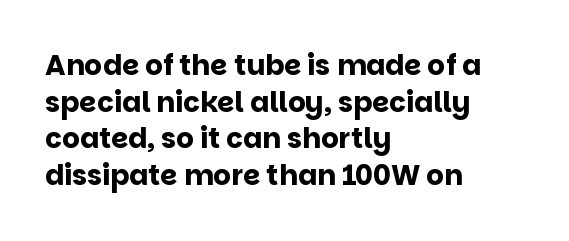
The image shows 28 px bold sans-serif type, upright; set left-aligned, normal line spacing (1.31x), normal letter spacing, not underlined; low stroke contrast and a large x-height.
